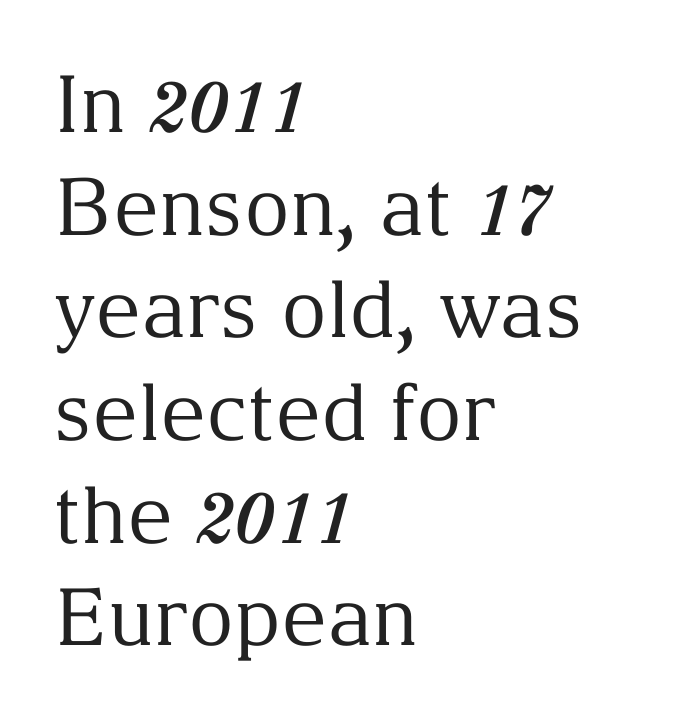
Q: Is the text bold? A: No.
Q: Is the text italic (slanted)? A: No, it is upright.
Q: Is the typeface a serif or a sans-serif typeface? A: Serif.
Q: Is the text underlined? A: No.
Q: How is the paragraph aligned? A: Left-aligned.
Q: Is the spacing between letters normal or unusually wide? A: Normal.
Q: Is the spacing between lines tight, normal or loose? A: Normal.
Q: Width (condensed, normal, or wide)? A: Normal.
Q: Stroke contrast? A: Medium.
Q: x-height? A: Medium.
Q: Monospaced? A: No.
